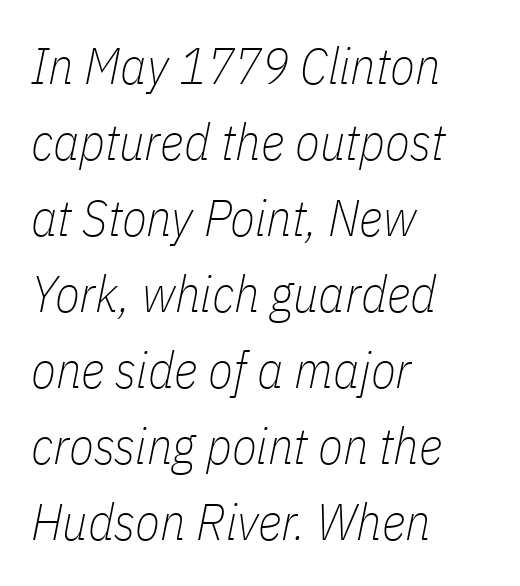
The image shows 51 px thin, condensed type, italic (leaning right); set left-aligned, normal line spacing (1.49x), normal letter spacing, not underlined; low stroke contrast and a medium x-height.
